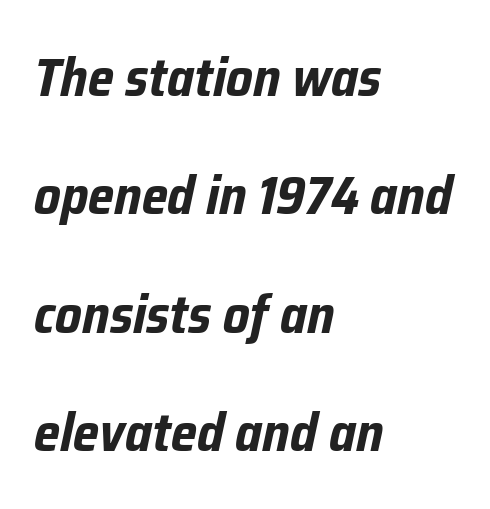
The image shows 54 px bold, condensed type, italic (leaning right); set left-aligned, loose line spacing (2.19x), normal letter spacing, not underlined; low stroke contrast and a medium x-height.
